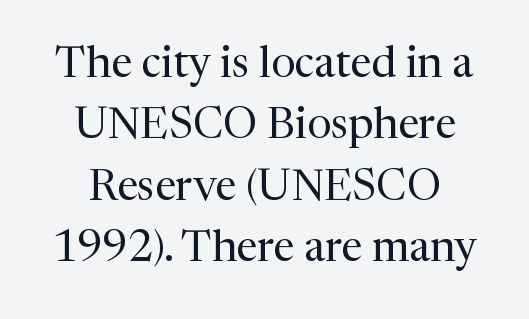
{"serif": "yes", "italic": "no", "bold": "no", "weight": "regular", "width": "normal", "stroke_contrast": "medium", "x_height": "medium", "monospaced": "no", "underline": "no", "line_spacing": "normal", "line_spacing_ratio": 1.43, "letter_spacing": "normal", "letter_spacing_em": 0.0, "glyph_px": 43}
